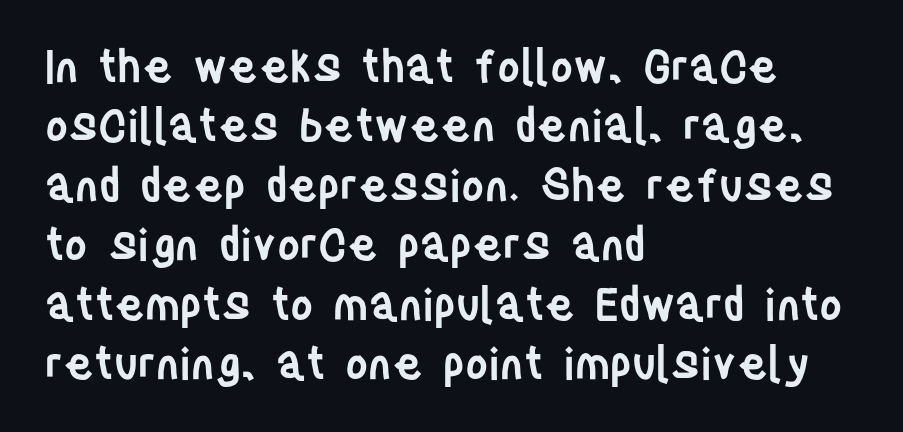
Q: Is the text bold? A: Semi-bold.
Q: Is the text italic (slanted)? A: No, it is upright.
Q: Is the typeface a serif or a sans-serif typeface? A: Sans-serif.
Q: Is the text underlined? A: No.
Q: How is the paragraph aligned? A: Left-aligned.
Q: Is the spacing between letters normal or unusually wide? A: Normal.
Q: Is the spacing between lines tight, normal or loose? A: Normal.
Q: Width (condensed, normal, or wide)? A: Condensed.
Q: Stroke contrast? A: Low.
Q: x-height? A: Large.
Q: Monospaced? A: No.
